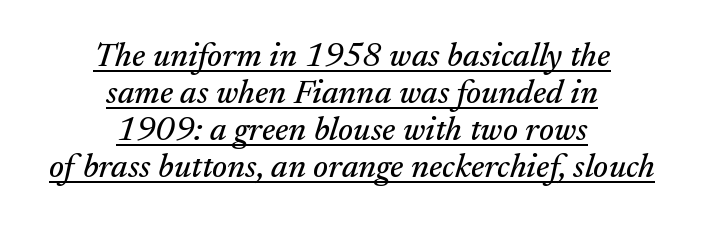
The image shows 34 px serif type, italic (leaning right); set centered, tight line spacing (1.09x), normal letter spacing, underlined; medium stroke contrast and a small x-height.
